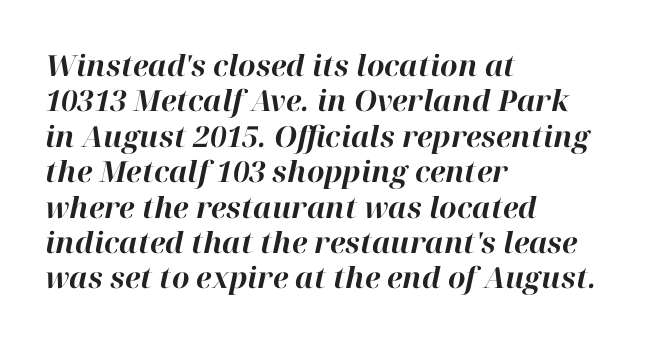
In terms of posture, this sample is oblique. A bare baseline throughout the passage. Typesetter's note: full bold, strokes at maximum text heaviness. This sample has the flowing, uneven cadence of proportional lettering. The letterforms sit shoulder to shoulder at normal distance.
